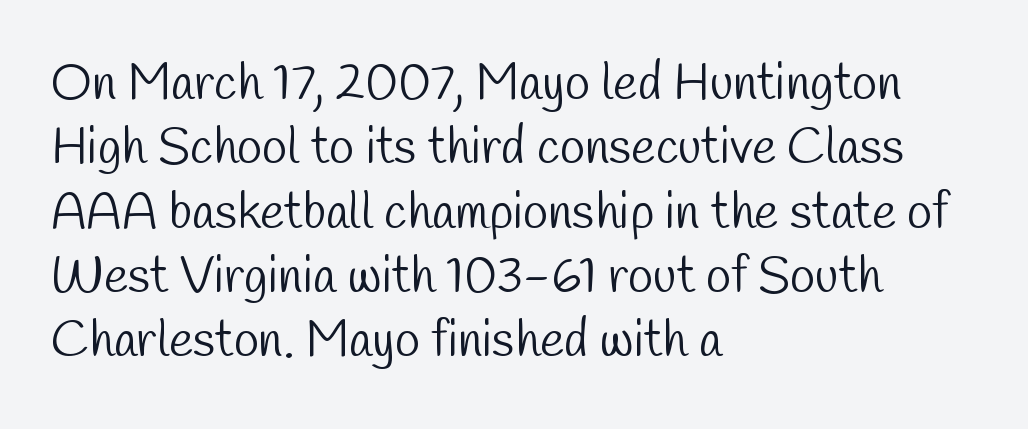
The letterforms sit shoulder to shoulder at normal distance. Is the type heavy? It reads as light-to-regular instead. Font category for this specimen: sans-serif. Compared with a centered layout, this one pins lines to the left instead. Note the varied advance widths — an 'i' is clearly narrower than an 'm'.
